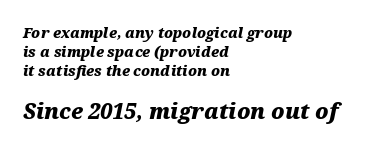
Q: Is the text bold? A: Yes.
Q: Is the text italic (slanted)? A: Yes, it leans right by about 12 degrees.
Q: Is the text underlined? A: No.
Q: How is the paragraph aligned? A: Left-aligned.
Q: Is the spacing between letters normal or unusually wide? A: Normal.
Q: Is the spacing between lines tight, normal or loose? A: Normal.
Q: Which block of text is set in a larger size, the first (top) or the second (bottom)? A: The second (bottom) one.
